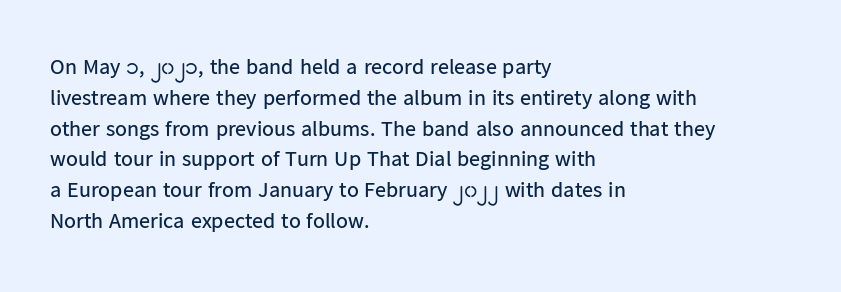
Q: Is the text bold? A: No.
Q: Is the text italic (slanted)? A: No, it is upright.
Q: Is the text underlined? A: No.
Q: How is the paragraph aligned? A: Left-aligned.
Q: Is the spacing between letters normal or unusually wide? A: Normal.
Q: Is the spacing between lines tight, normal or loose? A: Normal.
